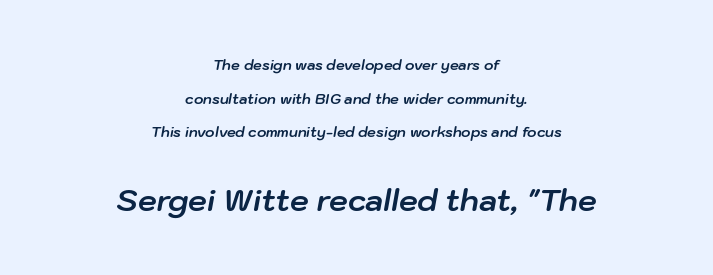
{"italic": "yes", "lean": "right", "slant_degrees": 10, "bold": "yes", "weight": "bold", "width": "normal", "stroke_contrast": "low", "x_height": "medium", "monospaced": "no", "underline": "no", "align": "center", "line_spacing": "loose", "line_spacing_ratio": 2.4, "letter_spacing": "normal", "letter_spacing_em": 0.0, "larger_block": "second", "size_ratio": 2.14, "glyph_px": 30}
